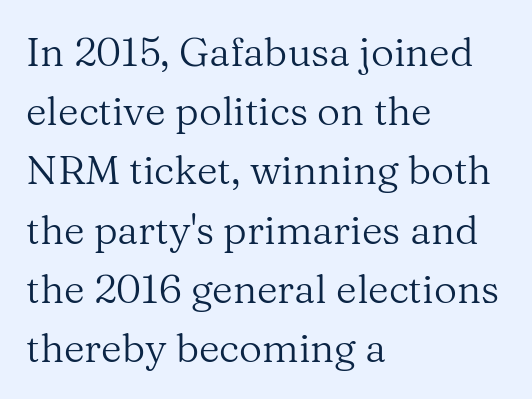
The image shows 40 px regular-weight serif type, upright; set left-aligned, normal line spacing (1.48x), normal letter spacing, not underlined; medium stroke contrast and a medium x-height.
